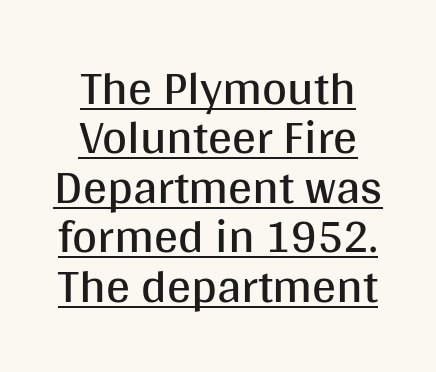
Q: Is the text bold? A: No.
Q: Is the text italic (slanted)? A: No, it is upright.
Q: Is the typeface a serif or a sans-serif typeface? A: Sans-serif.
Q: Is the text underlined? A: Yes.
Q: How is the paragraph aligned? A: Centered.
Q: Is the spacing between letters normal or unusually wide? A: Normal.
Q: Is the spacing between lines tight, normal or loose? A: Tight.
Q: Width (condensed, normal, or wide)? A: Normal.
Q: Stroke contrast? A: Medium.
Q: x-height? A: Large.
Q: Monospaced? A: No.
